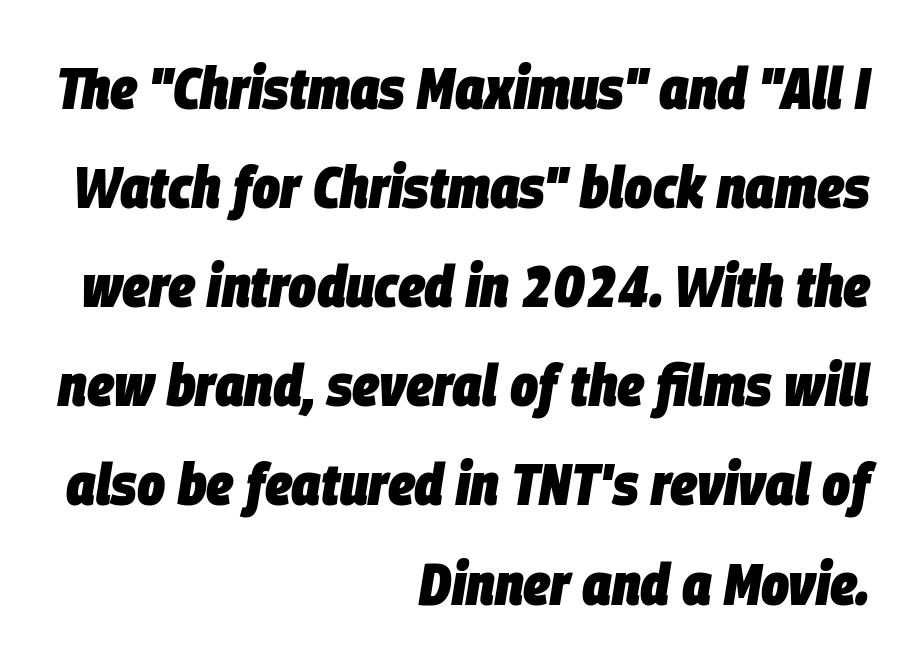
Q: Is the text bold? A: Yes.
Q: Is the text italic (slanted)? A: Yes, it leans right by about 9 degrees.
Q: Is the text underlined? A: No.
Q: How is the paragraph aligned? A: Right-aligned.
Q: Is the spacing between letters normal or unusually wide? A: Normal.
Q: Is the spacing between lines tight, normal or loose? A: Normal.
Q: Width (condensed, normal, or wide)? A: Condensed.
Q: Stroke contrast? A: Low.
Q: x-height? A: Large.
Q: Monospaced? A: No.
